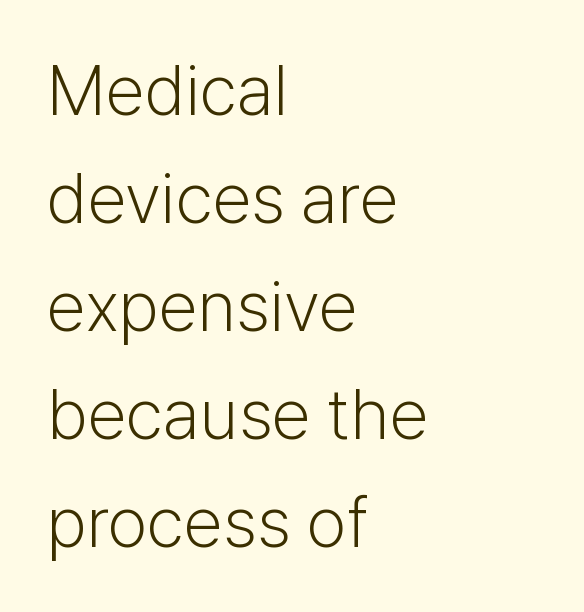
Quick note: underline off. Leading matches the norm, producing a regular column. These glyphs show unthickened strokes, regular width or finer. Unlike a traditional serif, this face leaves its strokes unadorned.
